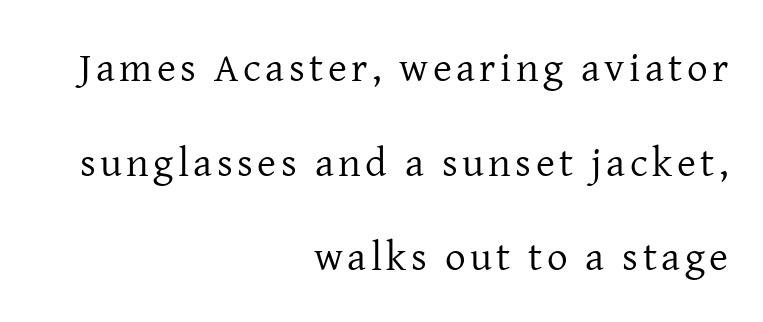
The lines are quadded right. The designer dialed line spacing up above the default. Stems and bowls with no extra thickness — not bold. Glance below the letters and you will spot only blank space.
